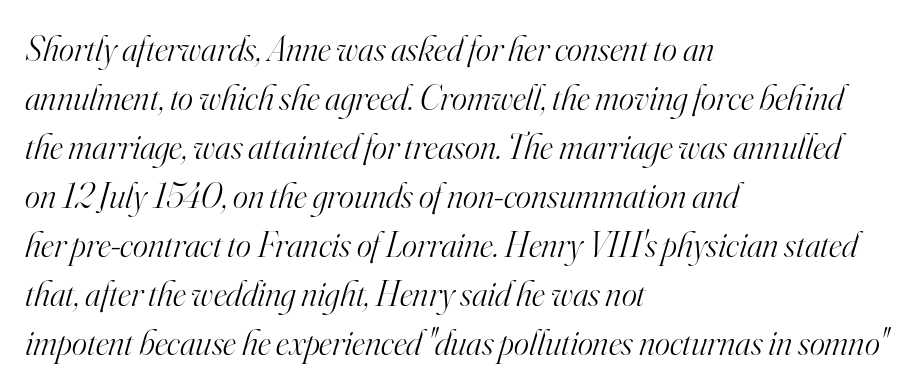
The image shows 36 px light serif type, italic (leaning right); set left-aligned, normal line spacing (1.36x), normal letter spacing, not underlined; high stroke contrast and a small x-height.
